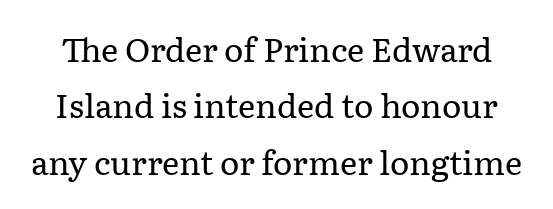
The text was rendered using a seriffed face with decorative stroke endings. What stands out about the letter spacing? Nothing — it is the standard amount. A typesetter would mark this as roman, not italic. The strip under each line holds only bare page.
